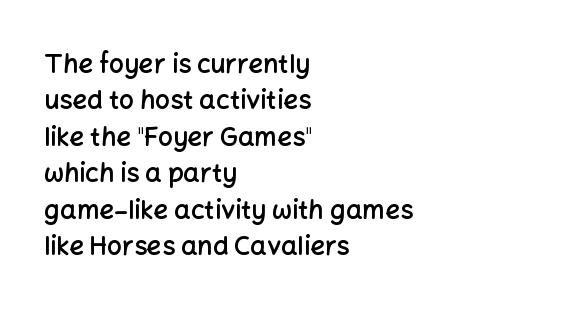
Q: Is the text bold? A: Semi-bold.
Q: Is the text italic (slanted)? A: No, it is upright.
Q: Is the text underlined? A: No.
Q: How is the paragraph aligned? A: Left-aligned.
Q: Is the spacing between letters normal or unusually wide? A: Normal.
Q: Is the spacing between lines tight, normal or loose? A: Normal.
